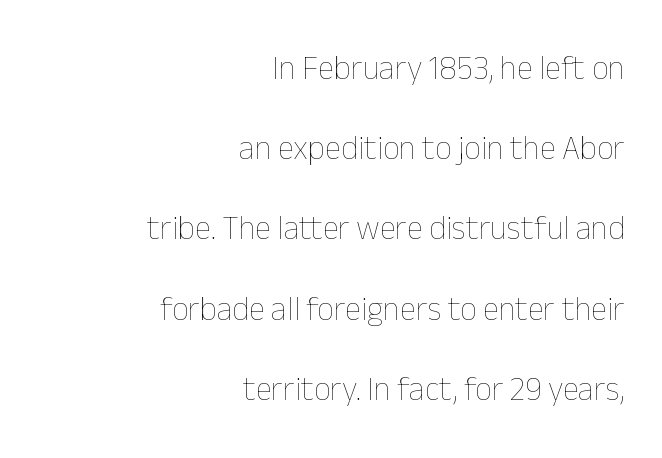
The setting favours the right margin, as signatures and pull-quotes sometimes do. Heaviness? Minimal to ordinary, like unemphasized prose. Beneath every word, the page is bare. If you drew a line through each stem, it would be perfectly vertical.
